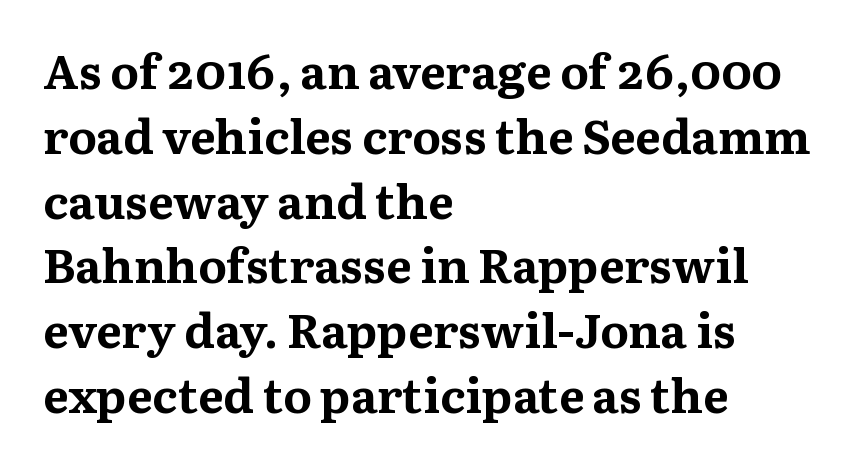
Regarding leading, the lines here are spaced in the standard way. This is roman type, the default non-slanted kind. The letters are bold, with thick, heavy strokes. Standard letterfit; no display-style spreading of the glyphs. Caption: multi-line text, flush left, ragged right.
